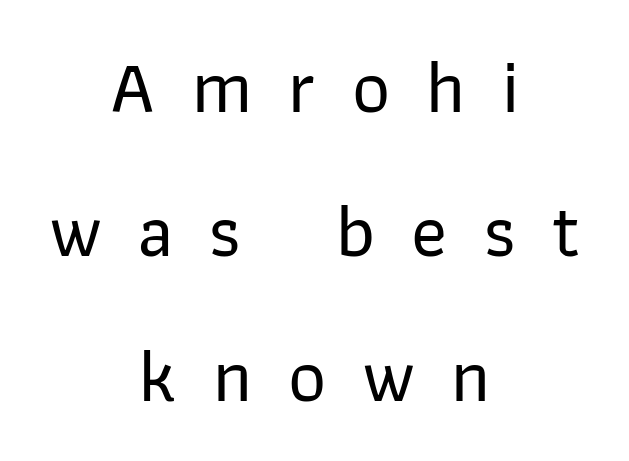
The image shows 74 px sans-serif type, upright; set centered, loose line spacing (1.95x), unusually wide letter spacing (+0.49 em), not underlined; low stroke contrast and a medium x-height.
